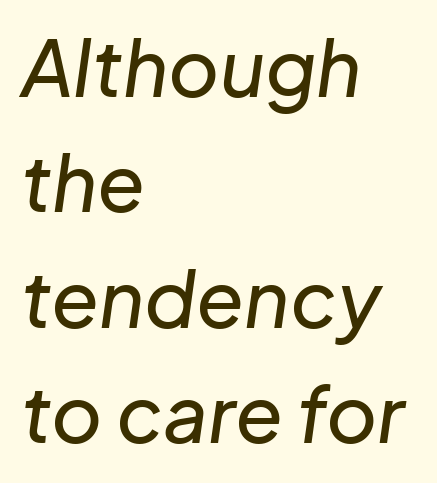
{"italic": "yes", "lean": "right", "slant_degrees": 8, "width": "normal", "stroke_contrast": "low", "x_height": "medium", "monospaced": "no", "underline": "no", "align": "left", "line_spacing": "normal", "line_spacing_ratio": 1.48, "letter_spacing": "normal", "letter_spacing_em": 0.0, "glyph_px": 78}
